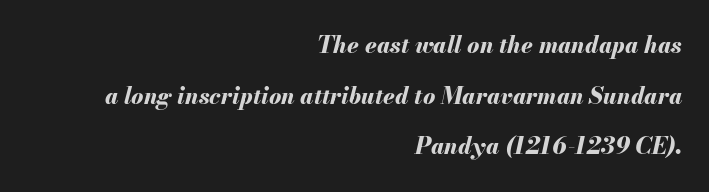
{"italic": "yes", "lean": "right", "slant_degrees": 13, "bold": "yes", "underline": "no", "align": "right", "line_spacing": "loose", "line_spacing_ratio": 2.2, "letter_spacing": "normal", "letter_spacing_em": 0.0, "glyph_px": 23}
